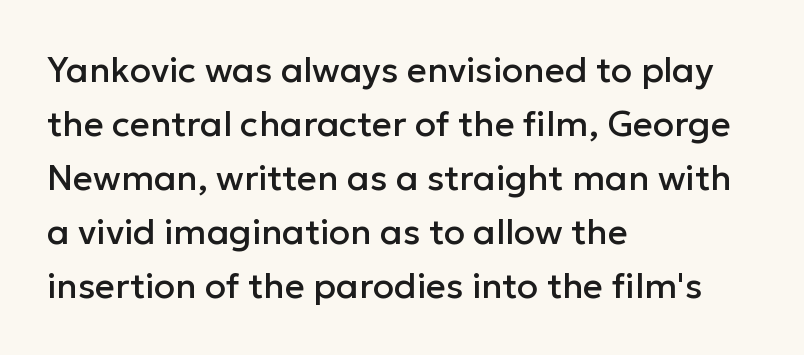
The image shows 35 px sans-serif type, upright; set left-aligned, normal line spacing (1.54x), normal letter spacing, not underlined; low stroke contrast and a medium x-height.
